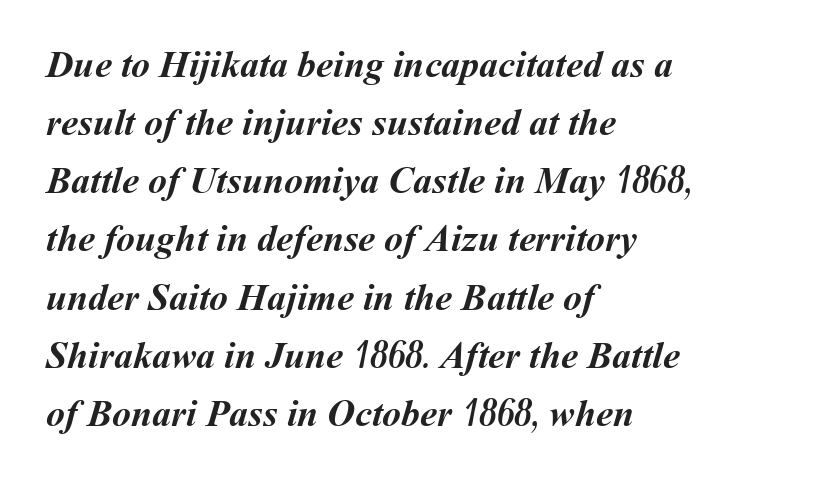
Regarding leading, the lines here are spaced in the standard way. You could call the tracking neutral — neither tight nor loose. The letters are bold, with thick, heavy strokes. Anything drawn beneath the words? Only blank space. Note the varied advance widths — an 'i' is clearly narrower than an 'm'. Leftover space on each line is placed entirely after the last word.
